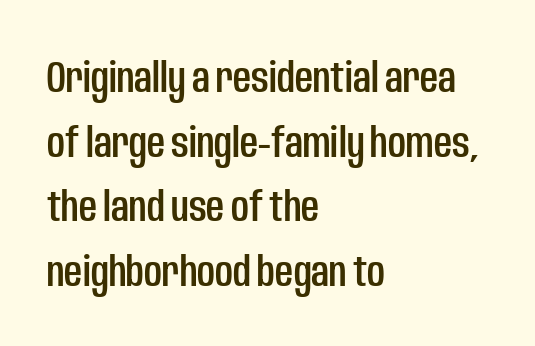
Q: Is the text italic (slanted)? A: No, it is upright.
Q: Is the typeface a serif or a sans-serif typeface? A: Sans-serif.
Q: Is the text underlined? A: No.
Q: How is the paragraph aligned? A: Left-aligned.
Q: Is the spacing between letters normal or unusually wide? A: Normal.
Q: Is the spacing between lines tight, normal or loose? A: Normal.
Q: Width (condensed, normal, or wide)? A: Condensed.
Q: Stroke contrast? A: Low.
Q: x-height? A: Large.
Q: Monospaced? A: No.
